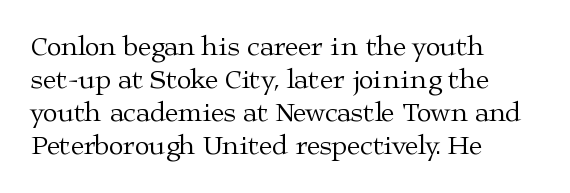
The image shows 27 px text type, upright; set left-aligned, line spacing 1.22x, normal letter spacing, not underlined.
